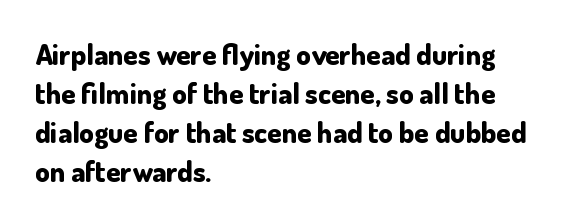
Q: Is the text bold? A: Yes.
Q: Is the text italic (slanted)? A: No, it is upright.
Q: Is the typeface a serif or a sans-serif typeface? A: Sans-serif.
Q: Is the text underlined? A: No.
Q: How is the paragraph aligned? A: Left-aligned.
Q: Is the spacing between letters normal or unusually wide? A: Normal.
Q: Is the spacing between lines tight, normal or loose? A: Normal.
Q: Width (condensed, normal, or wide)? A: Normal.
Q: Stroke contrast? A: Low.
Q: x-height? A: Small.
Q: Monospaced? A: No.
